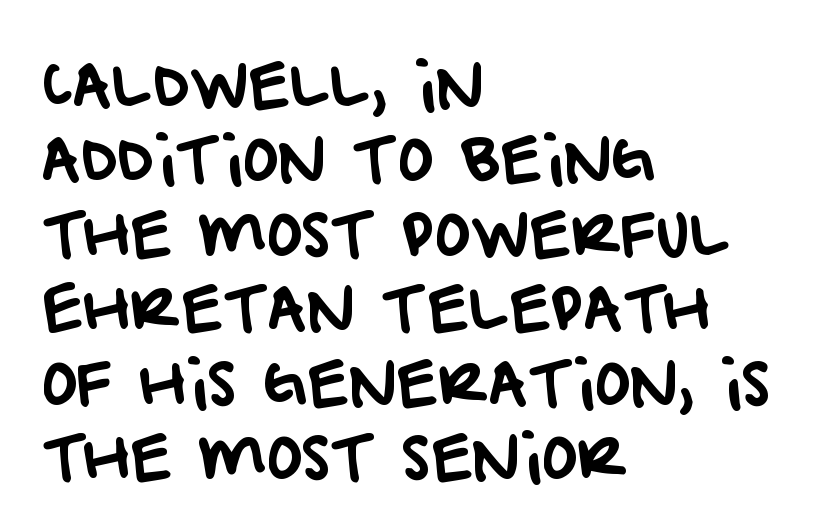
The image shows 60 px sans-serif type; set left-aligned, line spacing 1.24x, normal letter spacing, not underlined; low stroke contrast and a large x-height.
